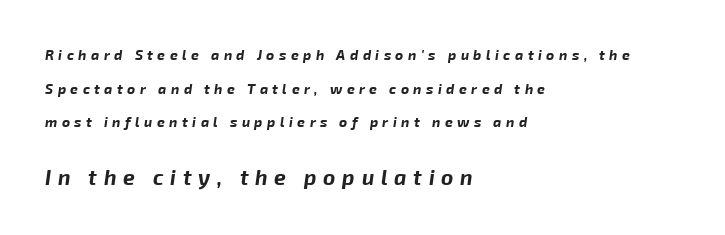
Of the two passages, the one underneath uses the larger point size. The rendering applies a slant to the glyphs. The paragraph has a hard left edge and a soft right edge. The rendering uses a large line-height, opening up the rows.
